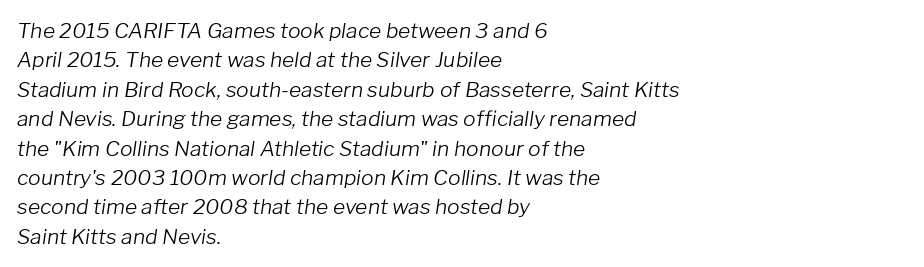
Q: Is the text bold? A: No.
Q: Is the text italic (slanted)? A: Yes, it leans right by about 8 degrees.
Q: Is the text underlined? A: No.
Q: How is the paragraph aligned? A: Left-aligned.
Q: Is the spacing between letters normal or unusually wide? A: Normal.
Q: Is the spacing between lines tight, normal or loose? A: Normal.
